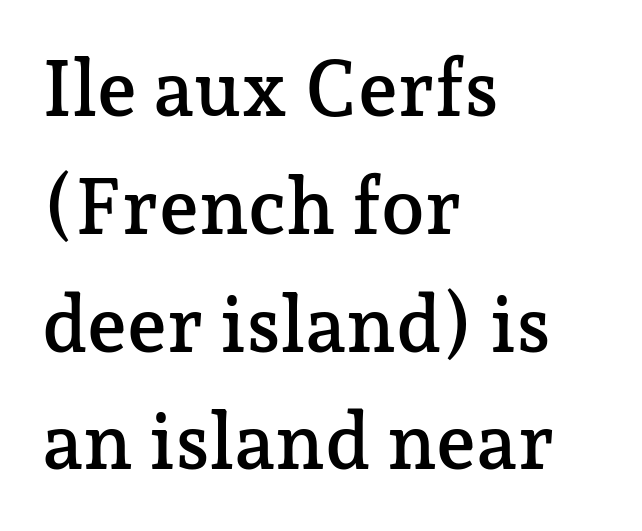
{"serif": "yes", "italic": "no", "width": "normal", "stroke_contrast": "low", "x_height": "medium", "monospaced": "no", "underline": "no", "align": "left", "line_spacing": "normal", "line_spacing_ratio": 1.51, "letter_spacing": "normal", "letter_spacing_em": 0.0, "glyph_px": 78}
